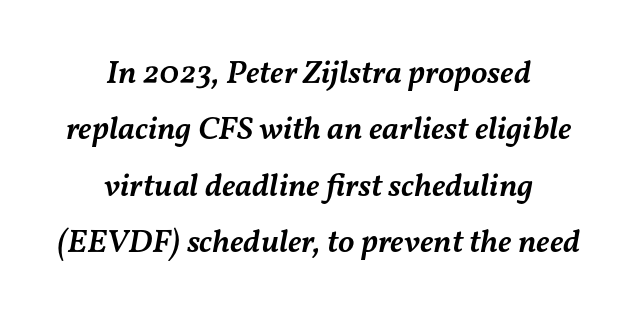
Q: Is the text bold? A: Semi-bold.
Q: Is the text italic (slanted)? A: Yes, it leans right by about 11 degrees.
Q: Is the text underlined? A: No.
Q: How is the paragraph aligned? A: Centered.
Q: Is the spacing between letters normal or unusually wide? A: Normal.
Q: Width (condensed, normal, or wide)? A: Normal.
Q: Stroke contrast? A: Medium.
Q: x-height? A: Medium.
Q: Monospaced? A: No.
